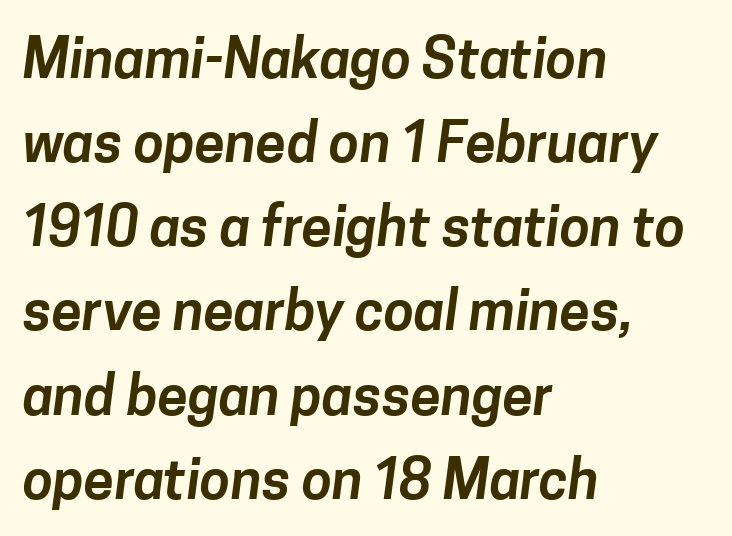
{"serif": "no", "width": "normal", "stroke_contrast": "low", "x_height": "medium", "monospaced": "no", "underline": "no", "align": "left", "line_spacing": "normal", "line_spacing_ratio": 1.53, "letter_spacing": "normal", "letter_spacing_em": 0.0, "glyph_px": 55}
